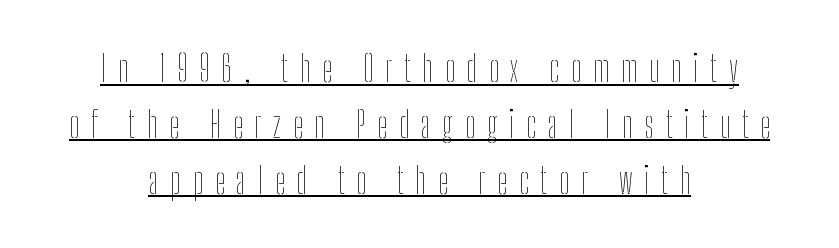
The image shows 36 px thin, condensed type, upright; set centered, normal line spacing (1.55x), unusually wide letter spacing (+0.33 em), underlined; low stroke contrast and a medium x-height.
